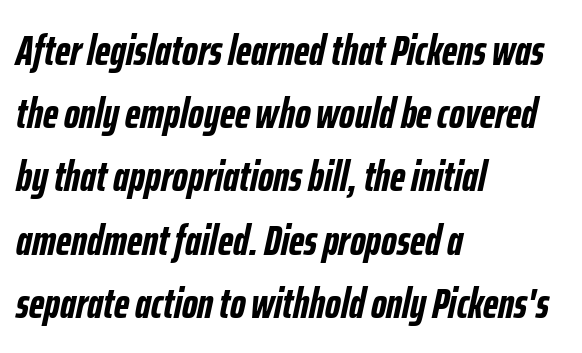
Q: Is the text bold? A: Yes.
Q: Is the text italic (slanted)? A: Yes, it leans right by about 12 degrees.
Q: Is the text underlined? A: No.
Q: How is the paragraph aligned? A: Left-aligned.
Q: Is the spacing between letters normal or unusually wide? A: Normal.
Q: Is the spacing between lines tight, normal or loose? A: Normal.
Q: Width (condensed, normal, or wide)? A: Condensed.
Q: Stroke contrast? A: Low.
Q: x-height? A: Medium.
Q: Monospaced? A: No.
